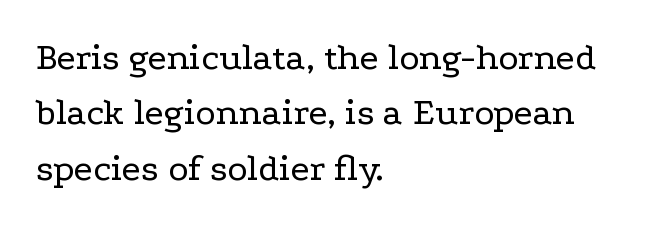
The image shows 38 px regular-weight, wide serif type, upright; set left-aligned, normal line spacing (1.46x), normal letter spacing, not underlined; low stroke contrast and a medium x-height.
